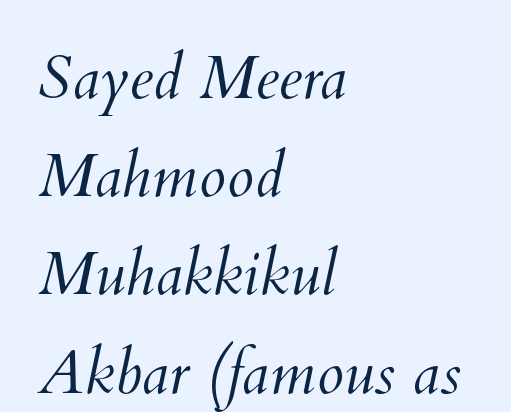
The image shows 61 px light type; set left-aligned, normal line spacing (1.61x), normal letter spacing, not underlined; medium stroke contrast and a small x-height.
